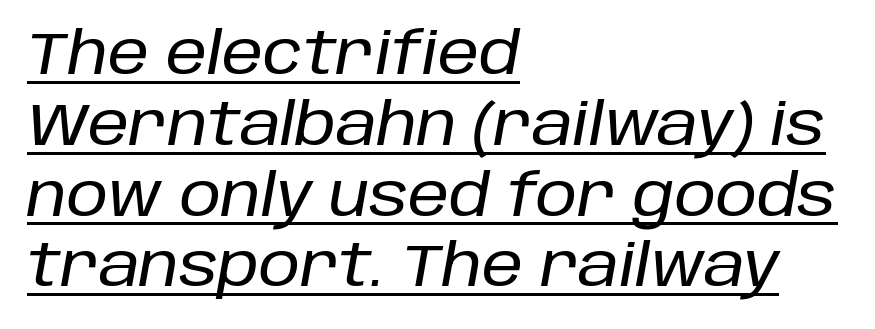
Q: Is the text italic (slanted)? A: Yes, it leans right by about 10 degrees.
Q: Is the text underlined? A: Yes.
Q: How is the paragraph aligned? A: Left-aligned.
Q: Is the spacing between letters normal or unusually wide? A: Normal.
Q: Width (condensed, normal, or wide)? A: Normal.
Q: Stroke contrast? A: Low.
Q: x-height? A: Large.
Q: Monospaced? A: No.
